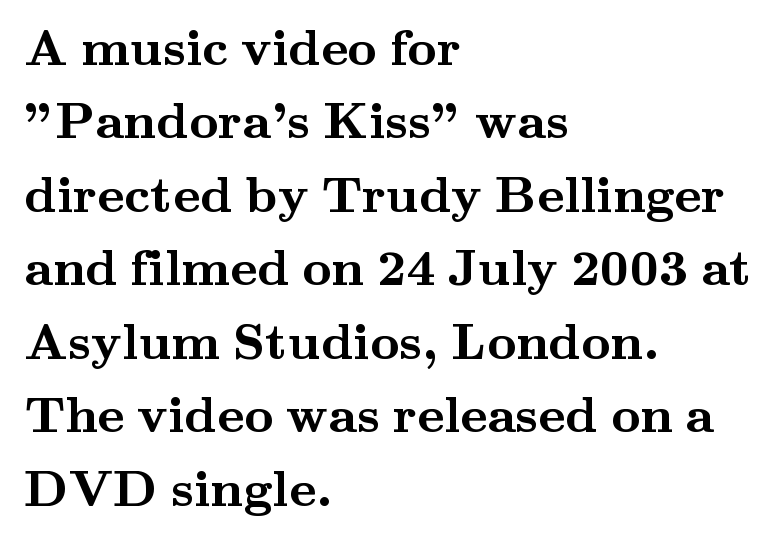
{"serif": "yes", "italic": "no", "bold": "yes", "weight": "semibold", "width": "wide", "stroke_contrast": "medium", "x_height": "small", "monospaced": "no", "underline": "no", "align": "left", "line_spacing": "normal", "line_spacing_ratio": 1.44, "letter_spacing": "normal", "letter_spacing_em": 0.0, "glyph_px": 51}
